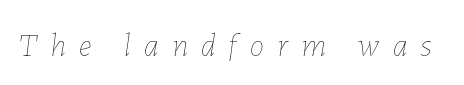
{"italic": "yes", "lean": "right", "slant_degrees": 7, "bold": "no", "weight": "thin", "width": "normal", "stroke_contrast": "low", "x_height": "medium", "monospaced": "no", "underline": "no", "letter_spacing": "wide", "letter_spacing_em": 0.42, "glyph_px": 32}
